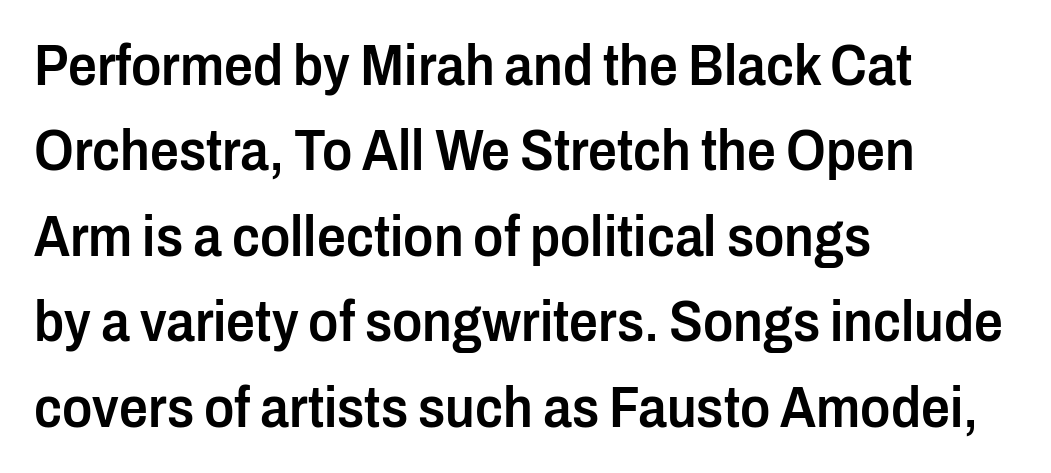
Caption: standard tracking, unaltered. In CSS terms this would be text-align: left. Here the designer chose a conventional face with non-uniform glyph widths. The rendering shows plain stroke endings on the letterforms — a sans-serif design. The block of text has a typical density, with ordinary space between rows. The strokes are fattened partway — semibold, not bold.
